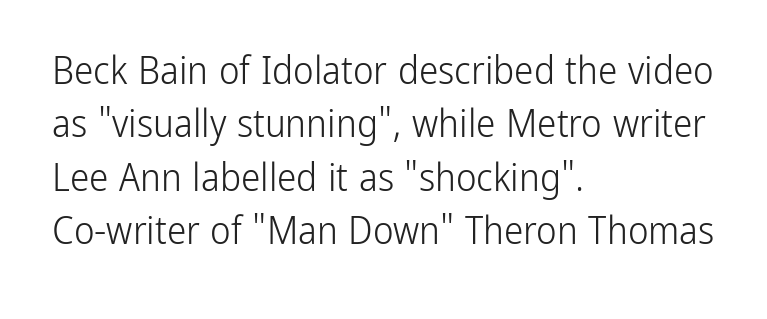
Q: Is the text bold? A: No.
Q: Is the text italic (slanted)? A: No, it is upright.
Q: Is the typeface a serif or a sans-serif typeface? A: Sans-serif.
Q: Is the text underlined? A: No.
Q: How is the paragraph aligned? A: Left-aligned.
Q: Is the spacing between letters normal or unusually wide? A: Normal.
Q: Is the spacing between lines tight, normal or loose? A: Normal.
Q: Width (condensed, normal, or wide)? A: Condensed.
Q: Stroke contrast? A: Low.
Q: x-height? A: Medium.
Q: Monospaced? A: No.
